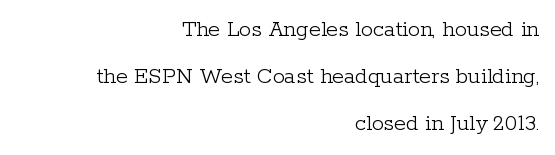
Q: Is the text bold? A: No.
Q: Is the text italic (slanted)? A: No, it is upright.
Q: Is the text underlined? A: No.
Q: How is the paragraph aligned? A: Right-aligned.
Q: Is the spacing between letters normal or unusually wide? A: Normal.
Q: Is the spacing between lines tight, normal or loose? A: Loose.
